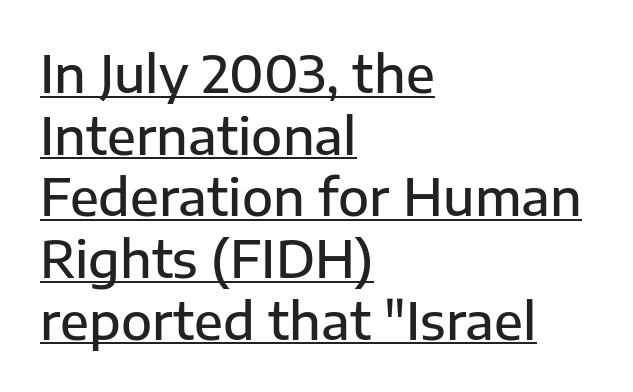
{"serif": "no", "italic": "no", "bold": "semi", "weight": "semibold", "width": "normal", "stroke_contrast": "low", "x_height": "medium", "monospaced": "no", "underline": "yes", "align": "left", "line_spacing_ratio": 1.21, "letter_spacing": "normal", "letter_spacing_em": 0.0, "glyph_px": 51}
